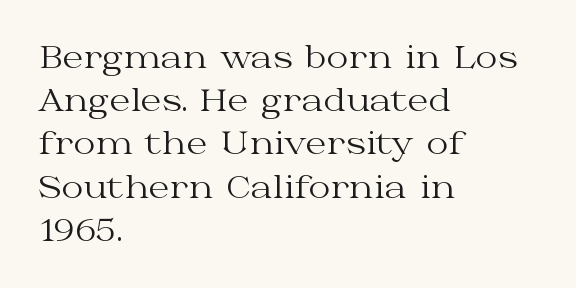
Q: Is the text bold? A: No.
Q: Is the text italic (slanted)? A: No, it is upright.
Q: Is the typeface a serif or a sans-serif typeface? A: Serif.
Q: Is the text underlined? A: No.
Q: How is the paragraph aligned? A: Left-aligned.
Q: Is the spacing between letters normal or unusually wide? A: Normal.
Q: Is the spacing between lines tight, normal or loose? A: Normal.
Q: Width (condensed, normal, or wide)? A: Wide.
Q: Stroke contrast? A: Medium.
Q: x-height? A: Medium.
Q: Monospaced? A: No.
